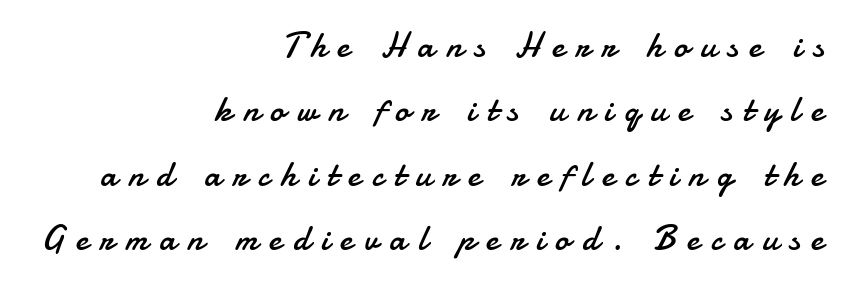
Inter-character spacing is expanded well beyond the font's built-in metrics. Type style note: lacks serifs. These lines are set flush right with a ragged left edge. The specimen omits any rule beneath the text block's lines.
